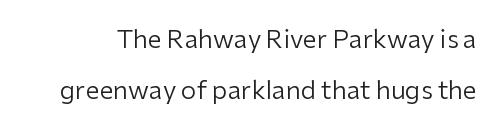
The image shows 25 px text type, upright; set loose line spacing (2.05x), normal letter spacing, not underlined.
